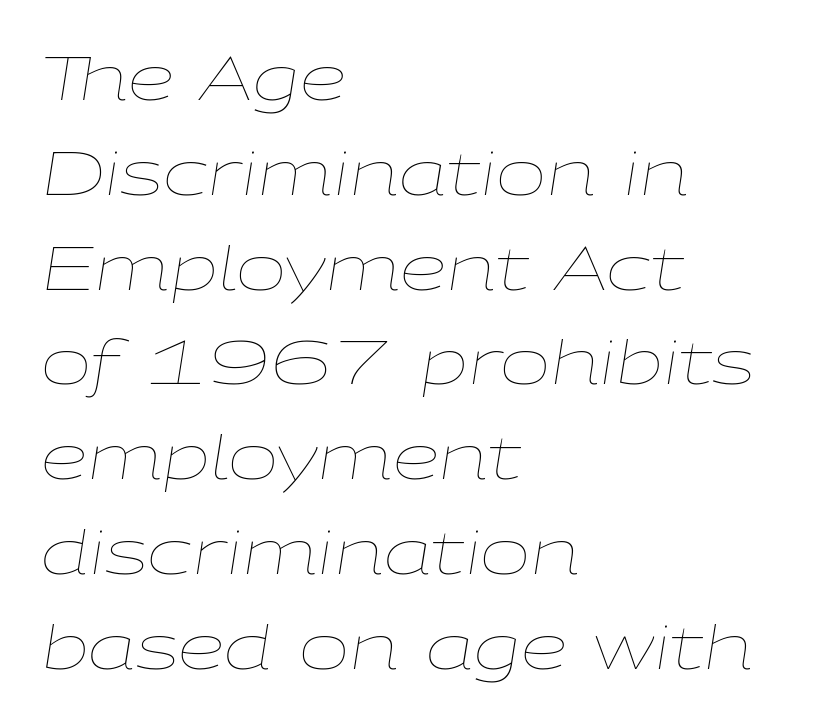
The image shows 60 px thin, wide type, italic (leaning right); set left-aligned, normal line spacing (1.58x), normal letter spacing, not underlined; low stroke contrast and a medium x-height.
